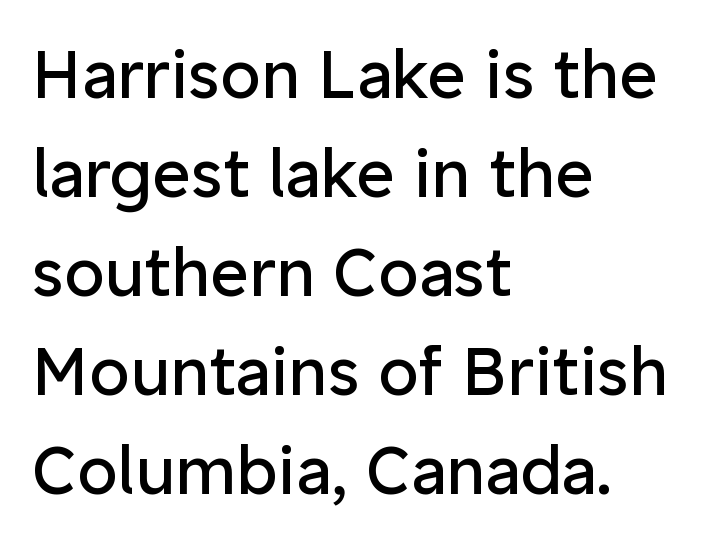
Q: Is the text bold? A: No.
Q: Is the text italic (slanted)? A: No, it is upright.
Q: Is the typeface a serif or a sans-serif typeface? A: Sans-serif.
Q: Is the text underlined? A: No.
Q: How is the paragraph aligned? A: Left-aligned.
Q: Is the spacing between letters normal or unusually wide? A: Normal.
Q: Is the spacing between lines tight, normal or loose? A: Normal.
Q: Width (condensed, normal, or wide)? A: Normal.
Q: Stroke contrast? A: Low.
Q: x-height? A: Medium.
Q: Monospaced? A: No.
